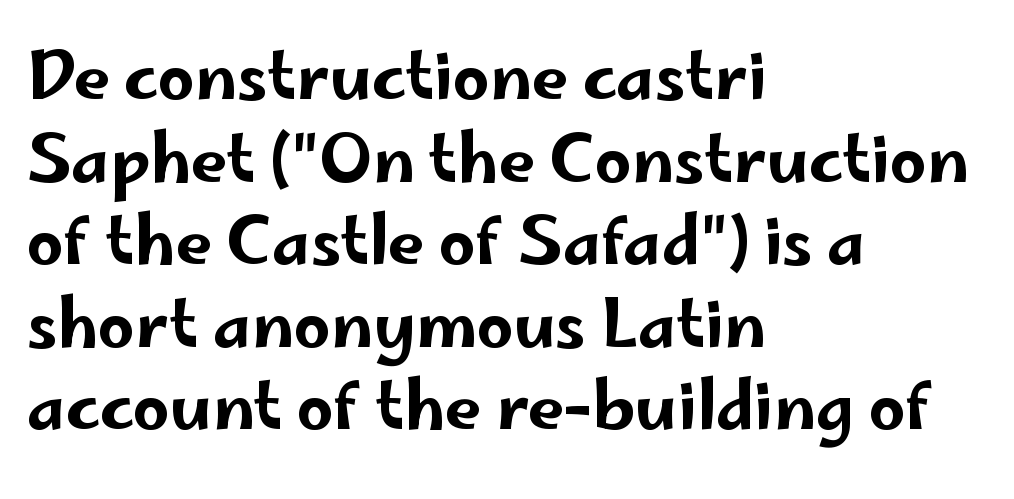
{"serif": "no", "italic": "no", "width": "wide", "stroke_contrast": "low", "x_height": "small", "monospaced": "no", "underline": "no", "align": "left", "line_spacing": "normal", "line_spacing_ratio": 1.27, "letter_spacing": "normal", "letter_spacing_em": 0.0, "glyph_px": 65}
